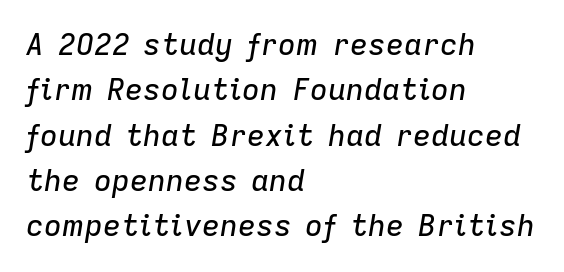
Q: Is the text italic (slanted)? A: Yes, it leans right by about 9 degrees.
Q: Is the text underlined? A: No.
Q: How is the paragraph aligned? A: Left-aligned.
Q: Is the spacing between letters normal or unusually wide? A: Normal.
Q: Is the spacing between lines tight, normal or loose? A: Normal.
Q: Width (condensed, normal, or wide)? A: Normal.
Q: Stroke contrast? A: Low.
Q: x-height? A: Medium.
Q: Monospaced? A: No.
